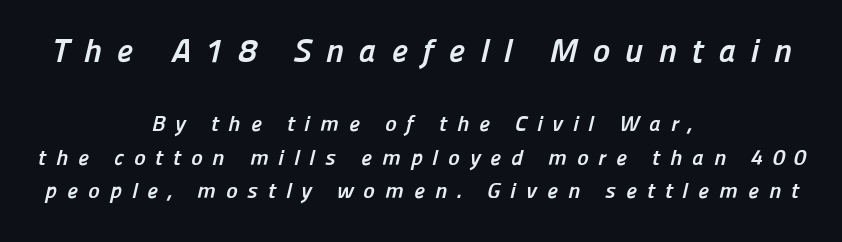
The face used here is a sans, in the tradition of grotesques and geometrics. Pretty heavy lettering here — definitely bold. The passage is arranged like a title page — every line centered. Do the characters align in a grid? No, the font is proportional.
